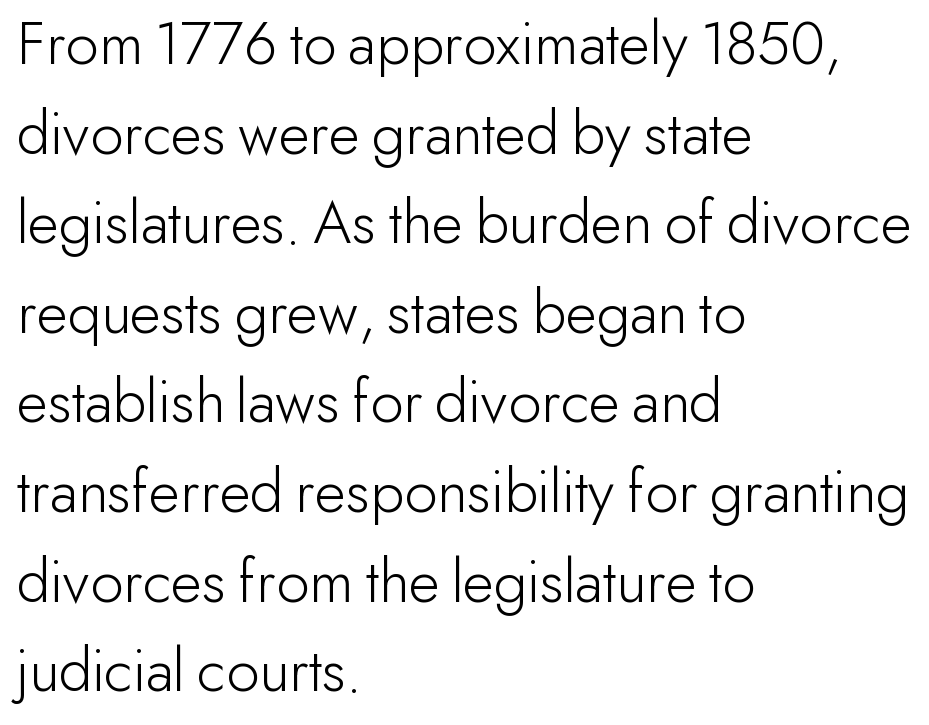
The font sits on the lighter half of the weight spectrum, regular included. The face used here is proportionally spaced, like ordinary book or web type. If you drew a line through each stem, it would be perfectly vertical. Observe the ordinary spacing: letters are neighbours, not strangers. Note: no serifs on the glyphs.
